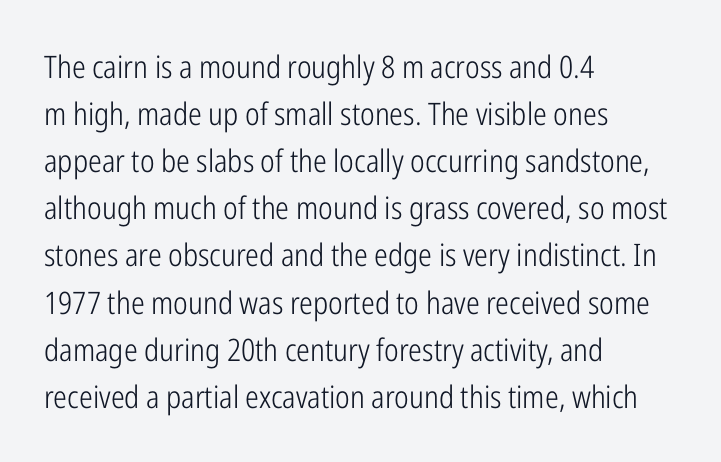
The passage shown is not bold in any degree. These lines keep a tight, regular rhythm from letter to letter. The line-height multiplier appears to be the usual default. Where is the straight margin? On the left. The passage shown is typed in a proportional face where columns would drift.
